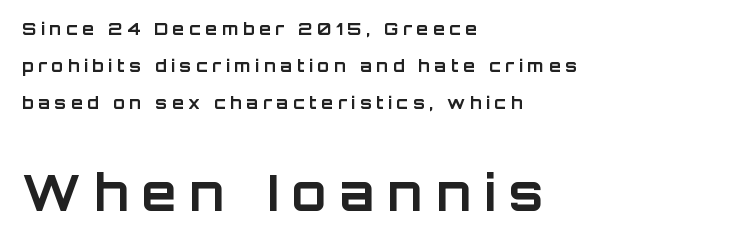
Q: Is the text bold? A: Yes.
Q: Is the text italic (slanted)? A: No, it is upright.
Q: Is the typeface a serif or a sans-serif typeface? A: Sans-serif.
Q: Is the text underlined? A: No.
Q: How is the paragraph aligned? A: Left-aligned.
Q: Is the spacing between letters normal or unusually wide? A: Unusually wide.
Q: Is the spacing between lines tight, normal or loose? A: Loose.
Q: Which block of text is set in a larger size, the first (top) or the second (bottom)? A: The second (bottom) one.
Q: Width (condensed, normal, or wide)? A: Normal.
Q: Stroke contrast? A: Low.
Q: x-height? A: Large.
Q: Monospaced? A: No.
